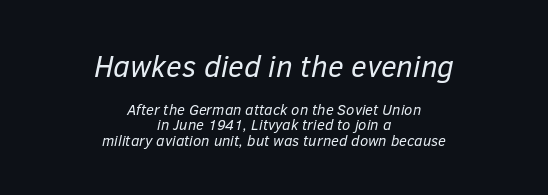
No heavy texture on the line: the type isn't bold. This sample has the flowing, uneven cadence of proportional lettering. Teacher's note: observe the equal gaps on both sides — that is centered alignment. Nobody touched the tracking dial on this one. Looking at the ascenders, they clearly lean.
